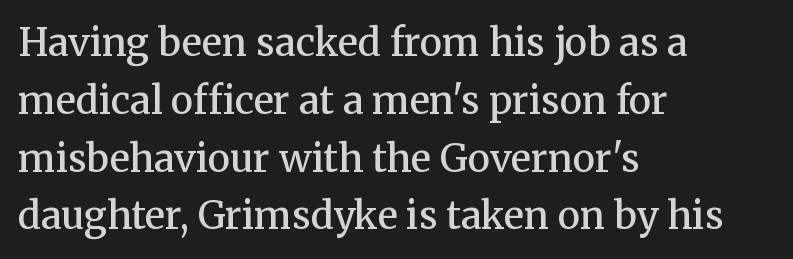
The image shows 38 px semibold serif type, upright; set left-aligned, normal line spacing (1.52x), normal letter spacing, not underlined; medium stroke contrast and a medium x-height.
